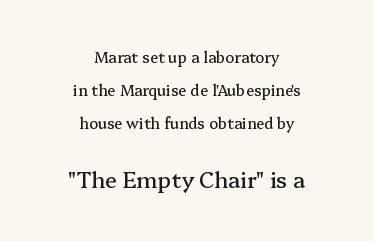
The image shows 22 px text type, upright; set centered, loose line spacing (2.21x), normal letter spacing, not underlined; the second (bottom) block is 1.47x larger.
